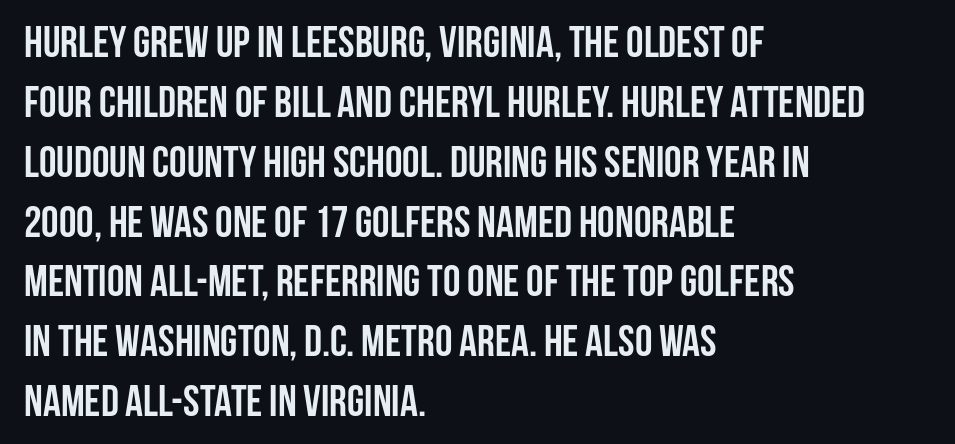
Q: Is the text bold? A: Yes.
Q: Is the text italic (slanted)? A: No, it is upright.
Q: Is the typeface a serif or a sans-serif typeface? A: Sans-serif.
Q: Is the text underlined? A: No.
Q: How is the paragraph aligned? A: Left-aligned.
Q: Is the spacing between letters normal or unusually wide? A: Normal.
Q: Is the spacing between lines tight, normal or loose? A: Normal.
Q: Width (condensed, normal, or wide)? A: Condensed.
Q: Stroke contrast? A: Low.
Q: x-height? A: Large.
Q: Monospaced? A: No.
